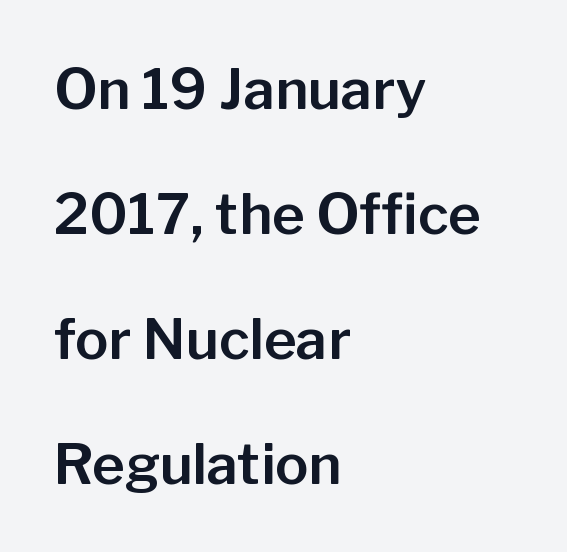
Q: Is the text italic (slanted)? A: No, it is upright.
Q: Is the typeface a serif or a sans-serif typeface? A: Sans-serif.
Q: Is the text underlined? A: No.
Q: How is the paragraph aligned? A: Left-aligned.
Q: Is the spacing between letters normal or unusually wide? A: Normal.
Q: Is the spacing between lines tight, normal or loose? A: Loose.
Q: Width (condensed, normal, or wide)? A: Normal.
Q: Stroke contrast? A: Low.
Q: x-height? A: Medium.
Q: Monospaced? A: No.
